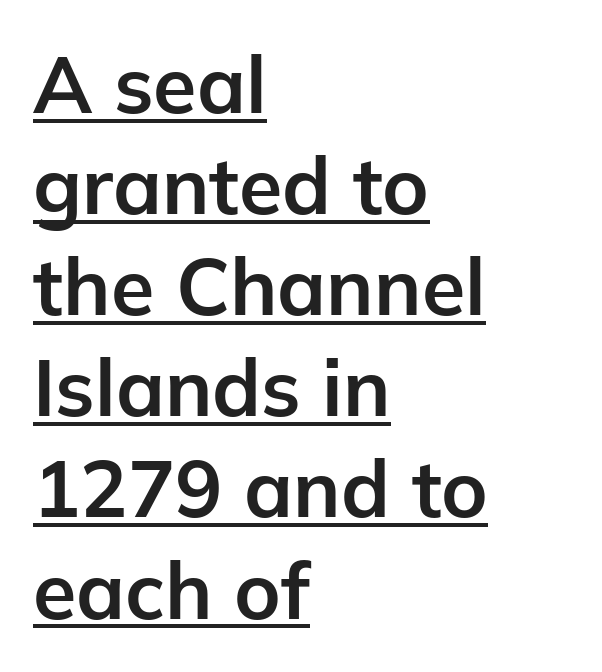
Q: Is the text bold? A: Yes.
Q: Is the text italic (slanted)? A: No, it is upright.
Q: Is the typeface a serif or a sans-serif typeface? A: Sans-serif.
Q: Is the text underlined? A: Yes.
Q: How is the paragraph aligned? A: Left-aligned.
Q: Is the spacing between letters normal or unusually wide? A: Normal.
Q: Is the spacing between lines tight, normal or loose? A: Normal.
Q: Width (condensed, normal, or wide)? A: Normal.
Q: Stroke contrast? A: Low.
Q: x-height? A: Medium.
Q: Monospaced? A: No.
